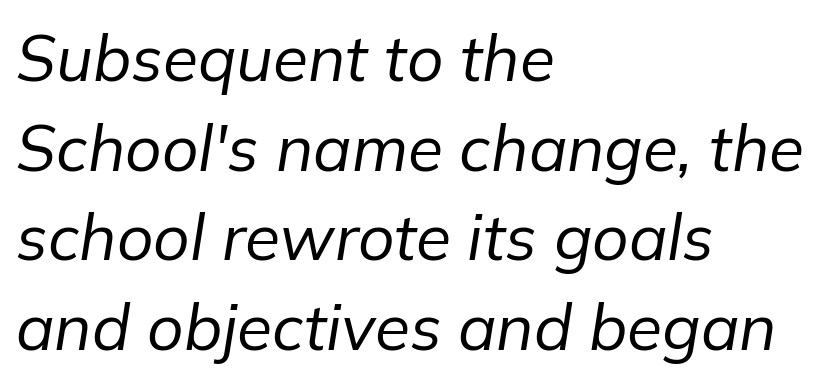
{"italic": "yes", "lean": "right", "slant_degrees": 9, "bold": "no", "weight": "regular", "width": "normal", "stroke_contrast": "low", "x_height": "medium", "monospaced": "no", "underline": "no", "align": "left", "line_spacing": "normal", "line_spacing_ratio": 1.4, "letter_spacing": "normal", "letter_spacing_em": 0.0, "glyph_px": 64}
